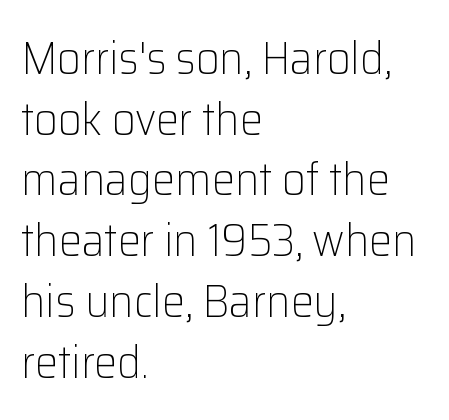
Posture: vertical. Leading: standard. The rendering anchors every line to the left-hand side. Serifs: no, the terminals of the letterforms are clean. You could call the tracking neutral — neither tight nor loose. These lines are rendered in a variable-pitch font.
